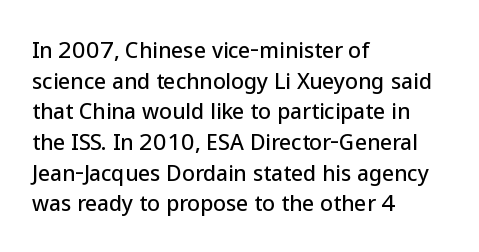
The image shows 21 px text type, upright; set left-aligned, normal line spacing (1.46x), normal letter spacing, not underlined.
